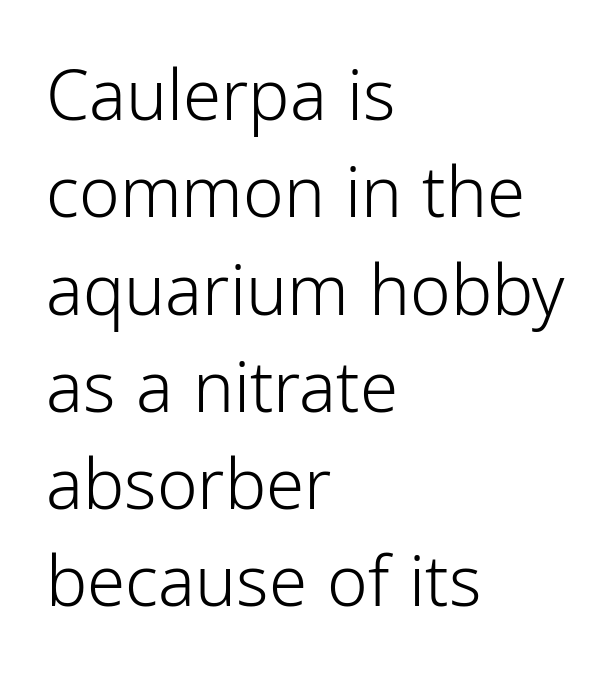
Think of a printed novel: that variable character pitch is what you see here. Check under the words: just untouched page. Successive baselines arrive at the customary interval. Classification — sans serif. The tracking reads as untouched default to a designer's eye.
